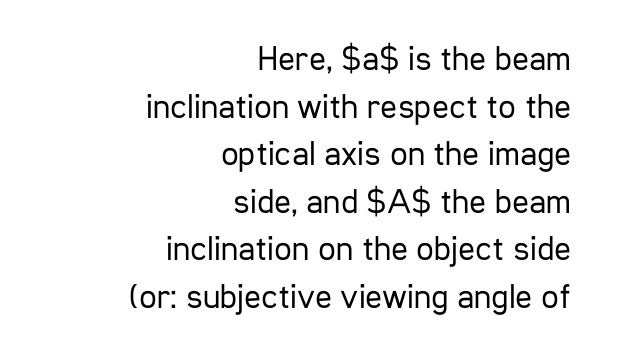
Q: Is the text bold? A: No.
Q: Is the text italic (slanted)? A: No, it is upright.
Q: Is the typeface a serif or a sans-serif typeface? A: Sans-serif.
Q: Is the text underlined? A: No.
Q: How is the paragraph aligned? A: Right-aligned.
Q: Is the spacing between letters normal or unusually wide? A: Normal.
Q: Is the spacing between lines tight, normal or loose? A: Normal.
Q: Width (condensed, normal, or wide)? A: Condensed.
Q: Stroke contrast? A: Low.
Q: x-height? A: Medium.
Q: Monospaced? A: No.
